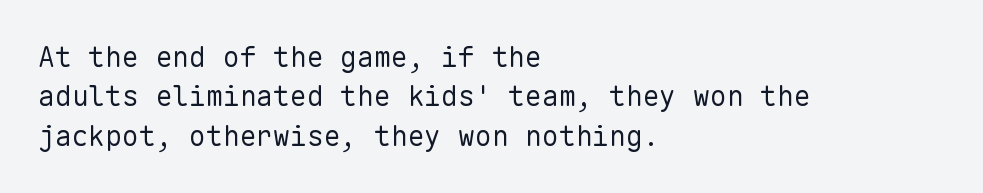
Letters have the restrained weight of plain body copy at most. Spacing verdict: monospaced, one width for all characters. Grotesque or geometric, the face here clearly has no serifs. The glyphs are unaccompanied by any horizontal stroke below them. The text block is weighted toward the left margin, trailing off unevenly rightward.
